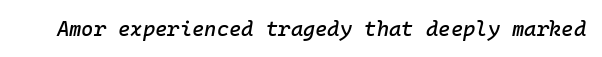
The image shows 21 px text type, italic (leaning right); set normal letter spacing, not underlined.
